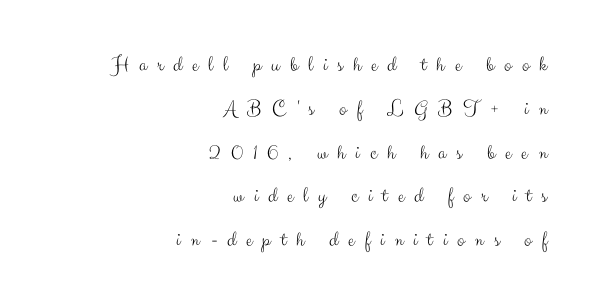
Q: Is the text bold? A: No.
Q: Is the text italic (slanted)? A: Yes.
Q: Is the text underlined? A: No.
Q: How is the paragraph aligned? A: Right-aligned.
Q: Is the spacing between letters normal or unusually wide? A: Unusually wide.
Q: Is the spacing between lines tight, normal or loose? A: Loose.
